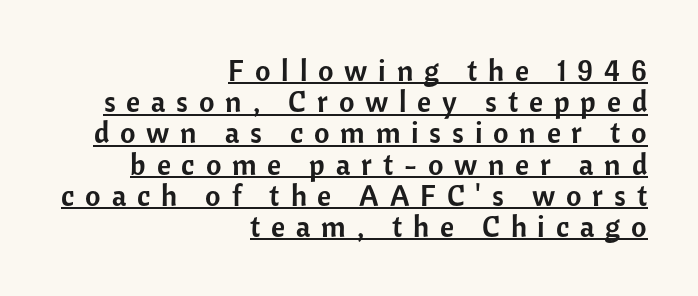
The image shows 30 px sans-serif type, upright; set right-aligned, tight line spacing (1.04x), unusually wide letter spacing (+0.36 em), underlined; low stroke contrast and a medium x-height.
